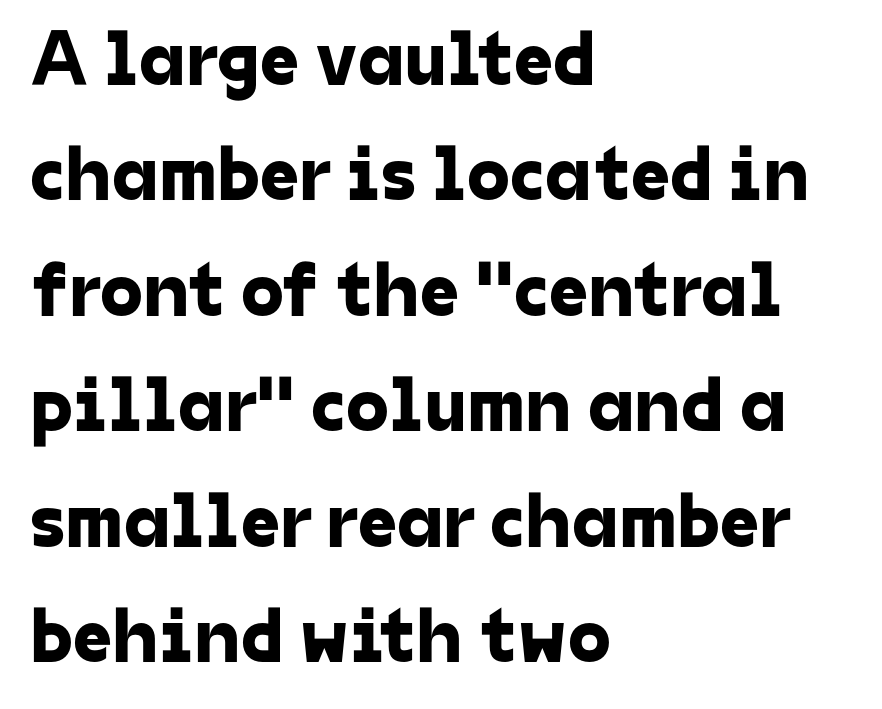
Q: Is the typeface a serif or a sans-serif typeface? A: Sans-serif.
Q: Is the text underlined? A: No.
Q: How is the paragraph aligned? A: Left-aligned.
Q: Is the spacing between letters normal or unusually wide? A: Normal.
Q: Is the spacing between lines tight, normal or loose? A: Normal.
Q: Width (condensed, normal, or wide)? A: Normal.
Q: Stroke contrast? A: Low.
Q: x-height? A: Medium.
Q: Monospaced? A: No.
